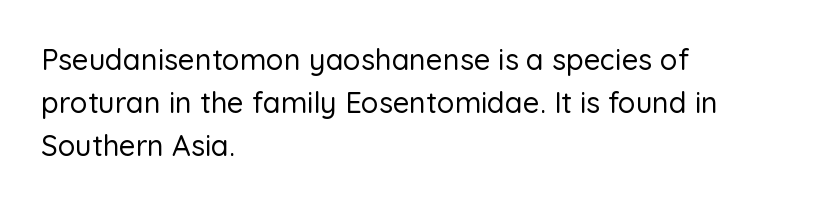
The text was rendered using a sans face with plain stroke endings. Every row of glyphs begins at an identical x-position on the left. Tracking here is standard; glyphs follow each other at the usual distance. Style check: upright.
